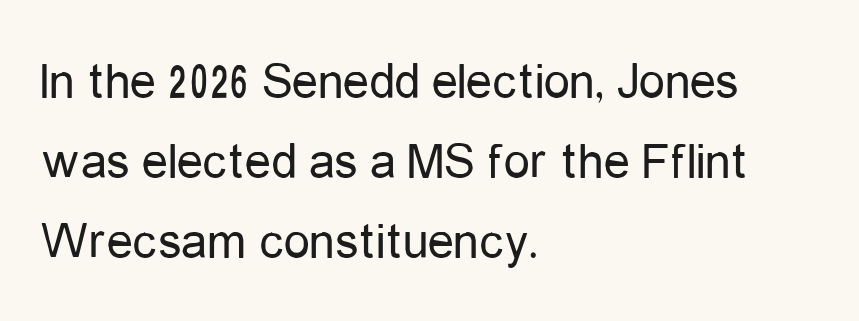
The vertical gap from one line to the next is medium. Looks like regular typesetting: each glyph gets only the width it needs. The ragged edge is on the right, which tells us the setting is flush left. A roman cut, with each character standing at attention.
